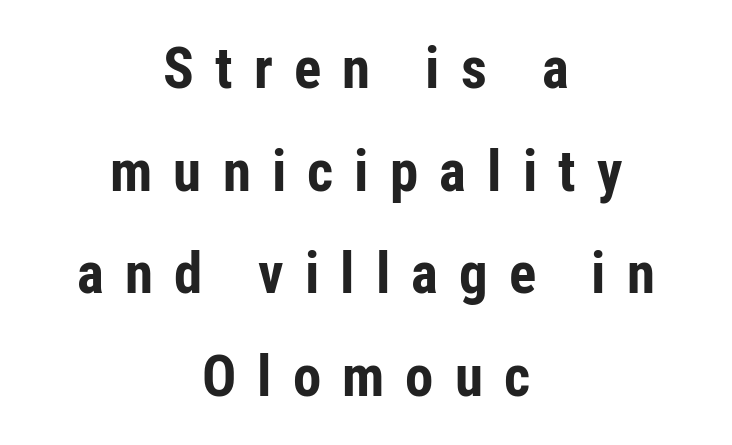
Q: Is the text bold? A: Yes.
Q: Is the text italic (slanted)? A: No, it is upright.
Q: Is the typeface a serif or a sans-serif typeface? A: Sans-serif.
Q: Is the text underlined? A: No.
Q: How is the paragraph aligned? A: Centered.
Q: Is the spacing between letters normal or unusually wide? A: Unusually wide.
Q: Width (condensed, normal, or wide)? A: Condensed.
Q: Stroke contrast? A: Low.
Q: x-height? A: Medium.
Q: Monospaced? A: No.
